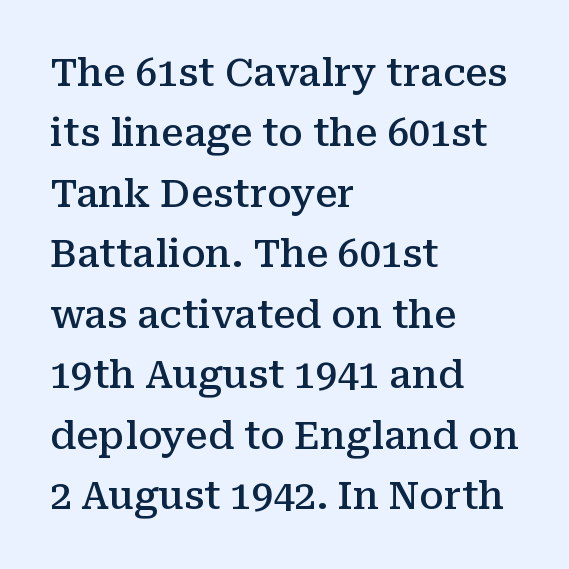
The image shows 38 px semibold serif type, upright; set left-aligned, normal line spacing (1.59x), normal letter spacing, not underlined; medium stroke contrast and a medium x-height.
